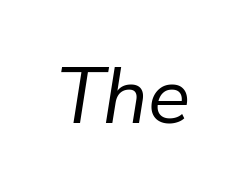
The image shows 79 px regular-weight type, italic (leaning right); set normal letter spacing, not underlined; low stroke contrast and a medium x-height.
